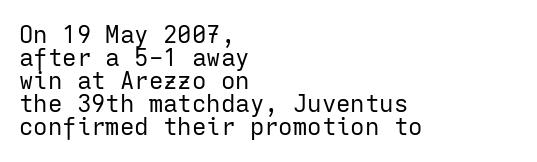
The image shows 24 px text type, upright; set left-aligned, tight line spacing (0.96x), normal letter spacing, not underlined.
